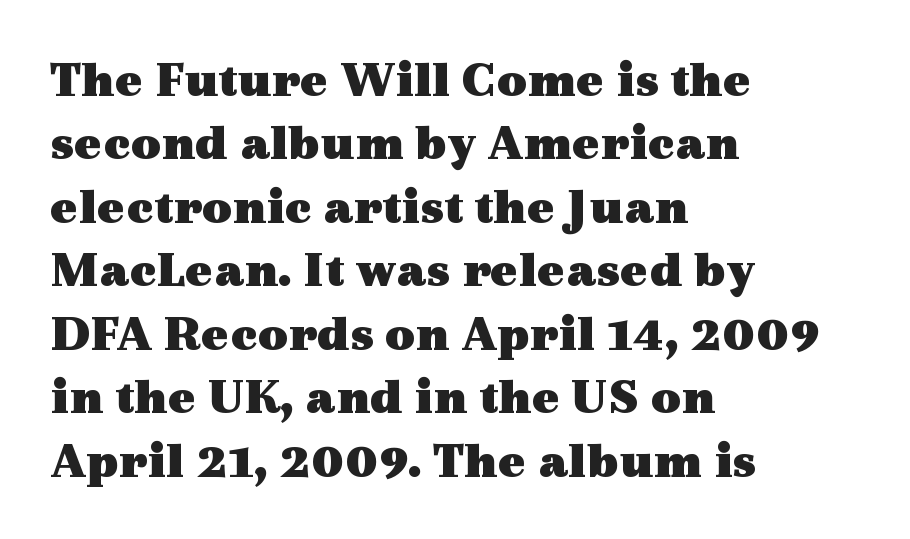
Q: Is the text bold? A: Yes.
Q: Is the text italic (slanted)? A: No, it is upright.
Q: Is the typeface a serif or a sans-serif typeface? A: Serif.
Q: Is the text underlined? A: No.
Q: How is the paragraph aligned? A: Left-aligned.
Q: Is the spacing between letters normal or unusually wide? A: Normal.
Q: Width (condensed, normal, or wide)? A: Wide.
Q: x-height? A: Medium.
Q: Monospaced? A: No.
